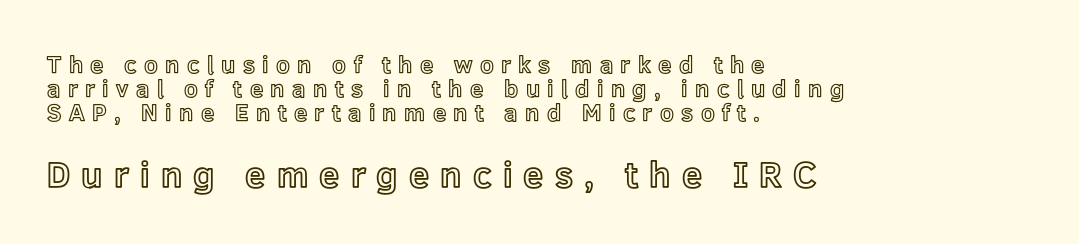
The passage shown stacks its lines with hardly any gap. The rendering uses natural spacing where letterforms have individual widths. Only glyphs here, with clear space below each row. Casual observation: everything's shoved over to the left. If you drew a line through each stem, it would be perfectly vertical.
